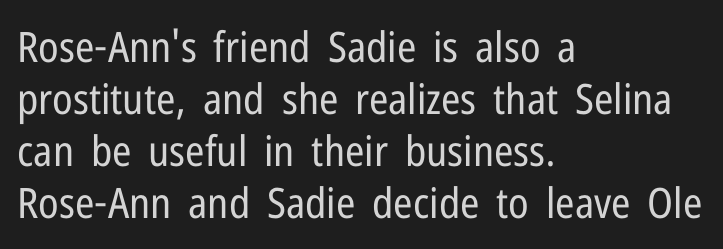
Q: Is the text bold? A: No.
Q: Is the text italic (slanted)? A: No, it is upright.
Q: Is the typeface a serif or a sans-serif typeface? A: Sans-serif.
Q: Is the text underlined? A: No.
Q: How is the paragraph aligned? A: Left-aligned.
Q: Is the spacing between letters normal or unusually wide? A: Normal.
Q: Width (condensed, normal, or wide)? A: Condensed.
Q: Stroke contrast? A: Low.
Q: x-height? A: Medium.
Q: Monospaced? A: No.
